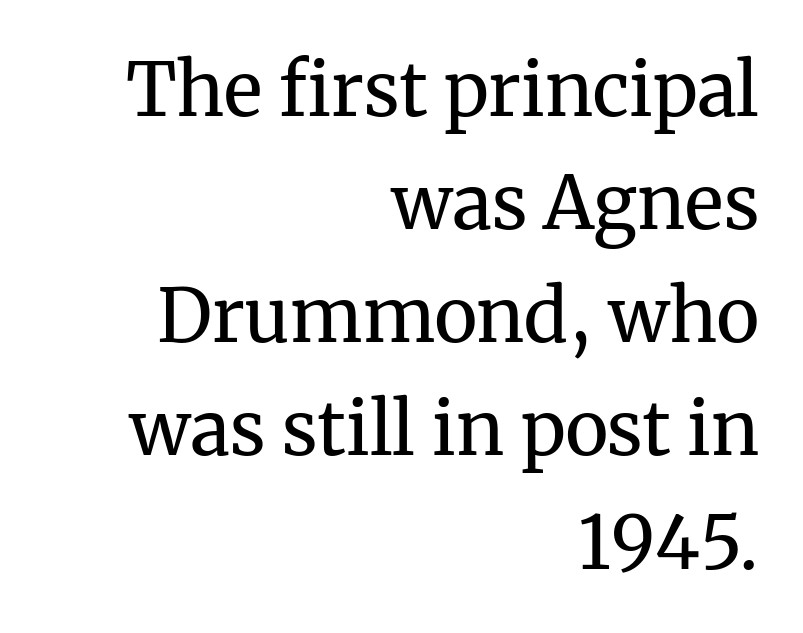
{"serif": "yes", "italic": "no", "bold": "no", "weight": "regular", "width": "normal", "stroke_contrast": "medium", "x_height": "medium", "monospaced": "no", "underline": "no", "align": "right", "line_spacing": "normal", "line_spacing_ratio": 1.55, "letter_spacing": "normal", "letter_spacing_em": 0.0, "glyph_px": 73}
